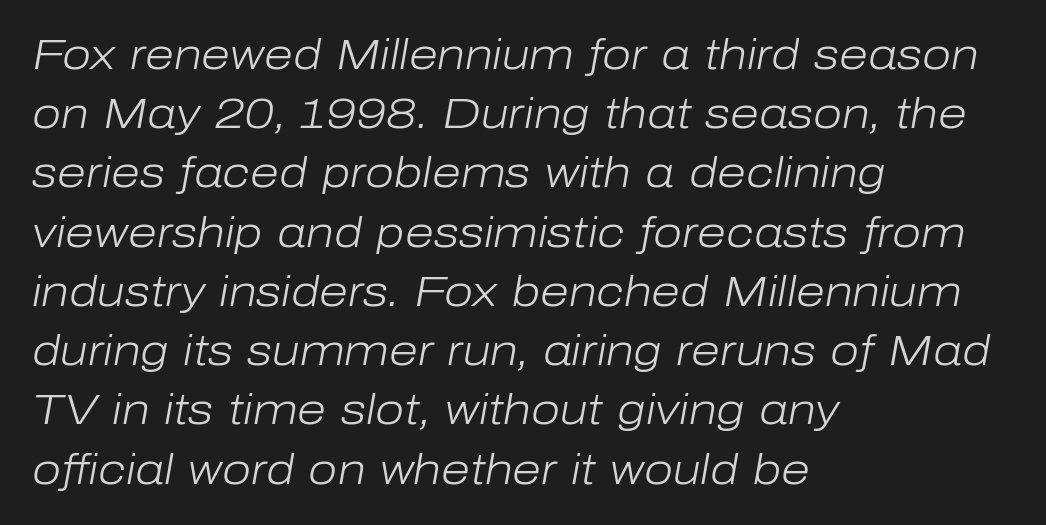
Q: Is the text bold? A: No.
Q: Is the text italic (slanted)? A: Yes, it leans right by about 10 degrees.
Q: Is the text underlined? A: No.
Q: How is the paragraph aligned? A: Left-aligned.
Q: Is the spacing between letters normal or unusually wide? A: Normal.
Q: Is the spacing between lines tight, normal or loose? A: Normal.
Q: Width (condensed, normal, or wide)? A: Normal.
Q: Stroke contrast? A: Low.
Q: x-height? A: Medium.
Q: Monospaced? A: No.
